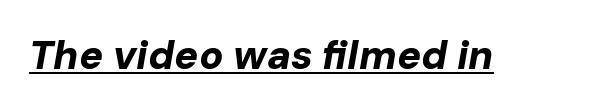
The image shows 40 px bold type, italic (leaning right); set normal letter spacing, underlined; low stroke contrast and a medium x-height.
